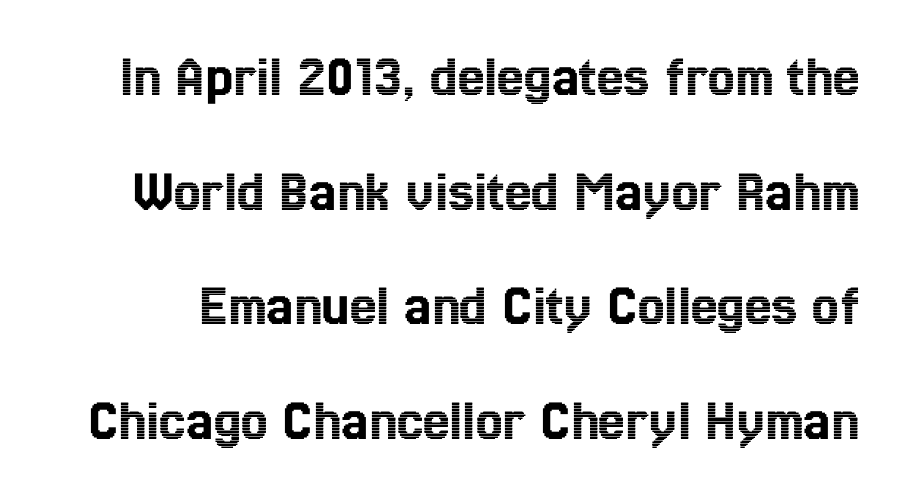
Vertical strokes here are truly vertical. Loosely led — the rows are spread out. Do the characters align in a grid? No, the font is proportional. Default kerning and tracking; the words read as compact shapes. Words float on clear page, feet unadorned.
